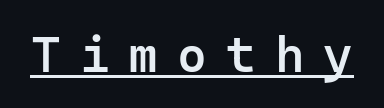
Q: Is the text bold? A: Semi-bold.
Q: Is the text italic (slanted)? A: No, it is upright.
Q: Is the typeface a serif or a sans-serif typeface? A: Sans-serif.
Q: Is the text underlined? A: Yes.
Q: Is the spacing between letters normal or unusually wide? A: Unusually wide.
Q: Width (condensed, normal, or wide)? A: Normal.
Q: Stroke contrast? A: Low.
Q: x-height? A: Medium.
Q: Monospaced? A: Yes.
